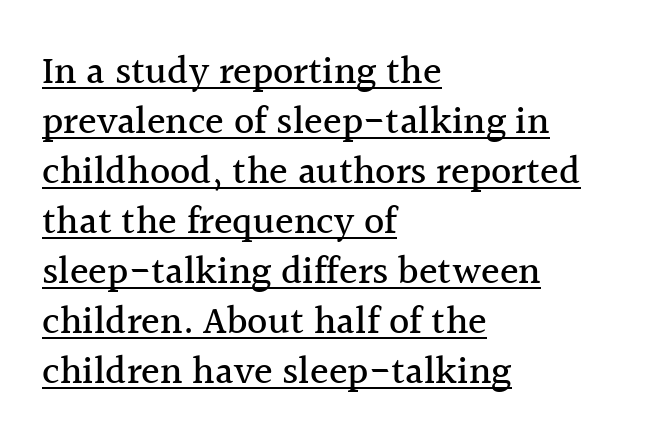
The image shows 39 px serif type, upright; set left-aligned, normal line spacing (1.28x), normal letter spacing, underlined; a medium x-height.
